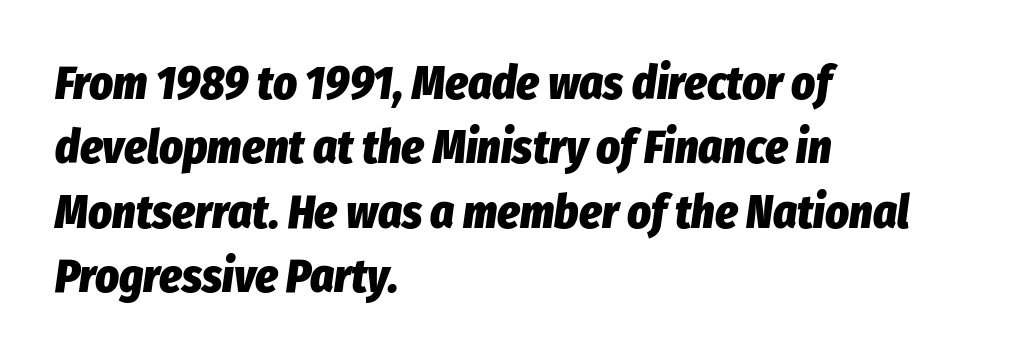
Observe the ordinary spacing: letters are neighbours, not strangers. Lines of text with bare space underneath. Normally led — the rows are evenly, conventionally spaced. The letters advance in unequal steps, a hallmark of proportional type. Is the type bold? Yes — the strokes are clearly thick and heavy. All the whitespace from short lines collects on the right.
